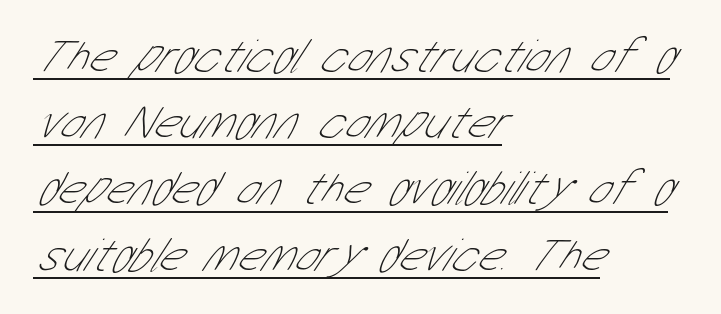
The image shows 48 px thin, condensed sans-serif type; set left-aligned, normal line spacing (1.38x), normal letter spacing, underlined; low stroke contrast and a medium x-height.
